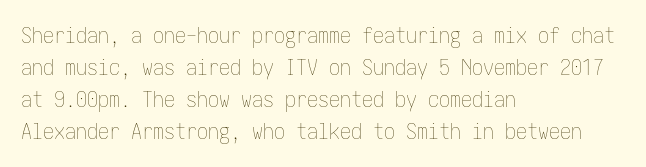
Weight: in the light-to-regular range. These lines keep a tight, regular rhythm from letter to letter. Any mark beneath the type? The region is blank. Left-aligned paragraph, ragged on the right. If you drew a line through each stem, it would be perfectly vertical. Honestly, the row spacing looks completely unremarkable.
